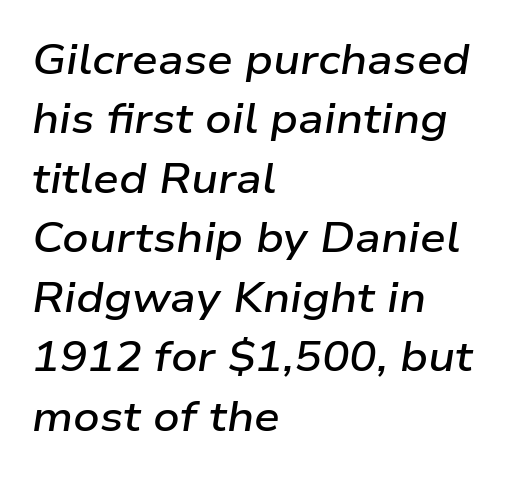
The image shows 41 px semibold, wide type, italic (leaning right); set left-aligned, normal line spacing (1.45x), normal letter spacing, not underlined; low stroke contrast and a medium x-height.
